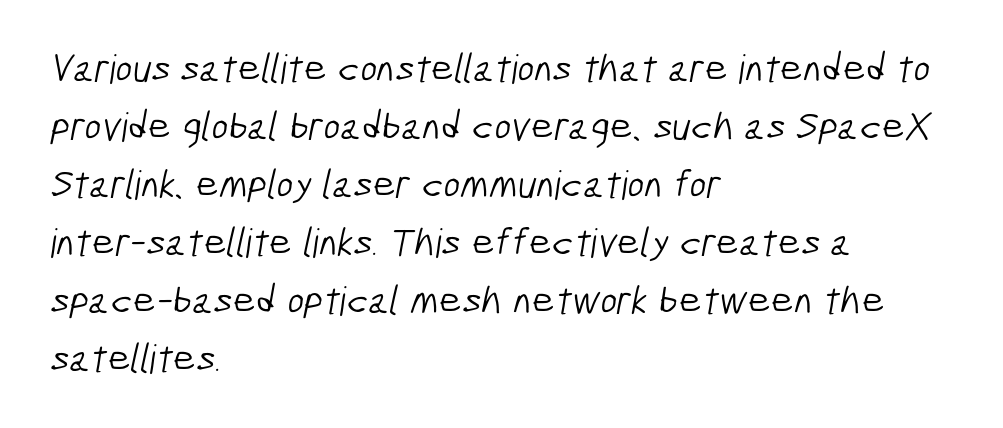
The rendering uses natural spacing where letterforms have individual widths. The rendering shows plain stroke endings on the letterforms — a sans-serif design. The leading is moderate, giving the passage an even texture. In terms of letterspacing, this is plain default setting. The passage shown is not bold in any degree.
